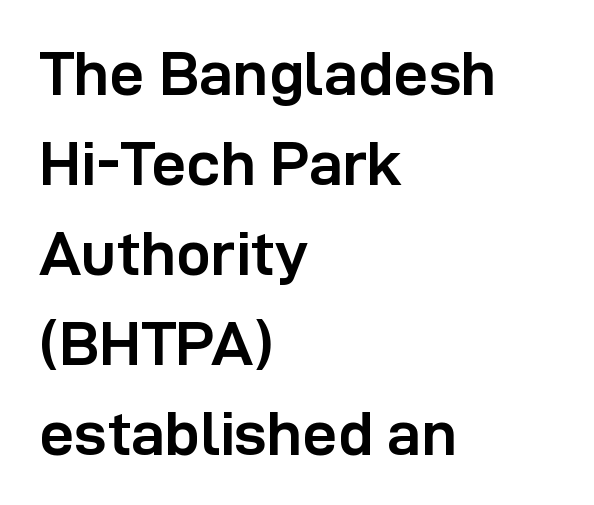
The image shows 62 px semibold sans-serif type, upright; set left-aligned, normal line spacing (1.45x), normal letter spacing, not underlined; low stroke contrast and a medium x-height.
